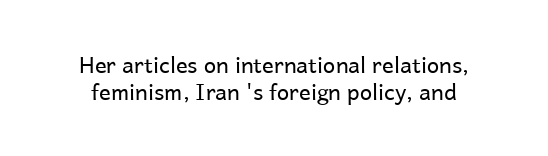
There is no visible air inserted between adjacent glyphs. Leading: standard. Characters remain perfectly vertical along every line. Anything drawn beneath the words? Only blank space.
